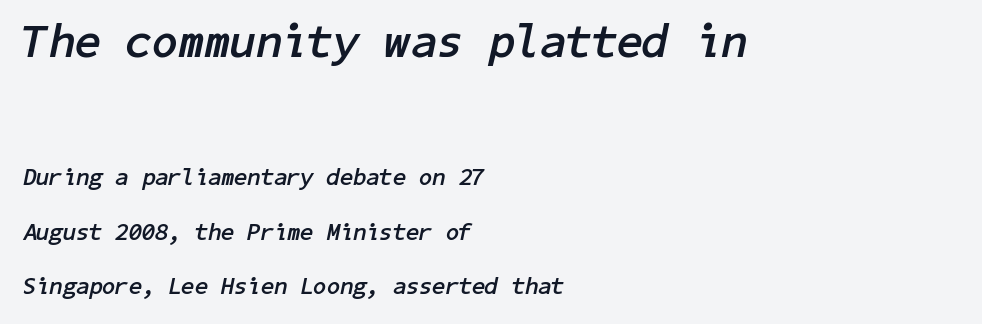
{"italic": "yes", "lean": "right", "slant_degrees": 11, "bold": "yes", "weight": "semibold", "width": "normal", "stroke_contrast": "low", "x_height": "medium", "underline": "no", "align": "left", "line_spacing": "loose", "line_spacing_ratio": 2.27, "letter_spacing": "normal", "letter_spacing_em": 0.0, "larger_block": "first", "size_ratio": 1.96, "glyph_px": 47}
